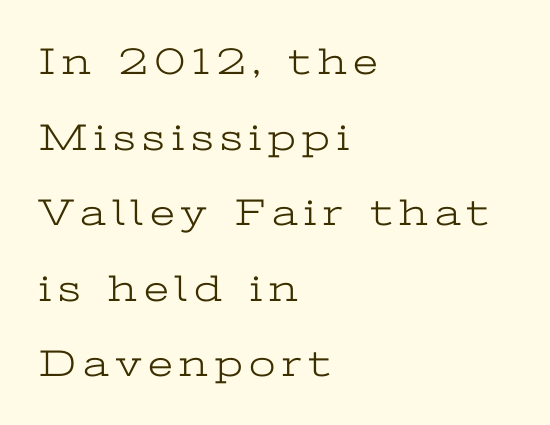
Q: Is the text bold? A: No.
Q: Is the text italic (slanted)? A: No, it is upright.
Q: Is the typeface a serif or a sans-serif typeface? A: Serif.
Q: Is the text underlined? A: No.
Q: How is the paragraph aligned? A: Left-aligned.
Q: Is the spacing between lines tight, normal or loose? A: Loose.
Q: Width (condensed, normal, or wide)? A: Wide.
Q: Stroke contrast? A: Low.
Q: x-height? A: Medium.
Q: Monospaced? A: No.
